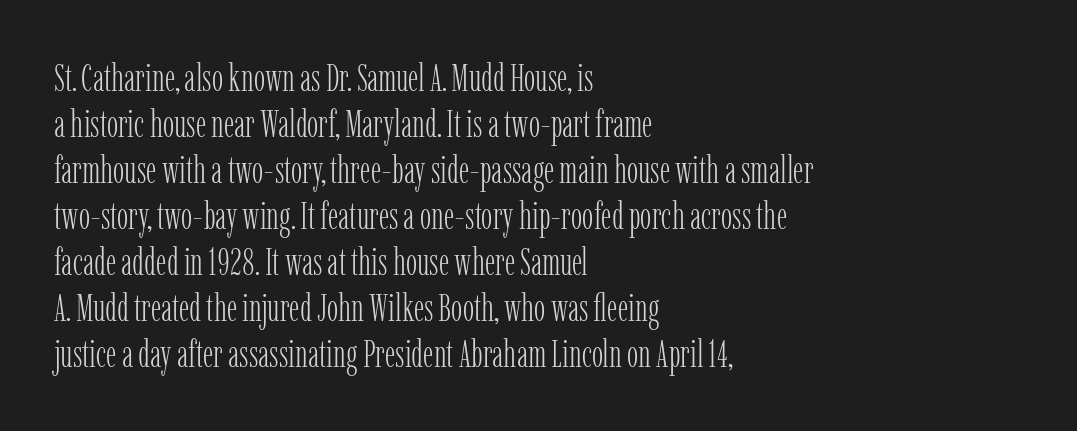
The image shows 38 px light, condensed serif type, upright; set left-aligned, line spacing 1.21x, normal letter spacing, not underlined; low stroke contrast and a medium x-height.
